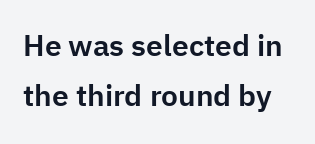
Q: Is the text italic (slanted)? A: No, it is upright.
Q: Is the typeface a serif or a sans-serif typeface? A: Sans-serif.
Q: Is the text underlined? A: No.
Q: Is the spacing between letters normal or unusually wide? A: Normal.
Q: Is the spacing between lines tight, normal or loose? A: Normal.
Q: Width (condensed, normal, or wide)? A: Normal.
Q: Stroke contrast? A: Low.
Q: x-height? A: Medium.
Q: Monospaced? A: No.
